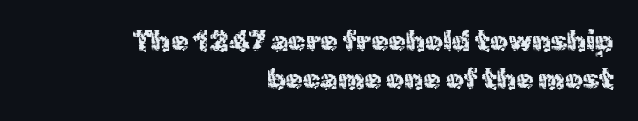
Posture: straight, roman, zero tilt. Visually the block forms a straight wall on the right and a jagged coastline on the left. Lines of text with bare space underneath. A normal amount of white space separates one row of letters from the next. Here the designer chose a conventional face with non-uniform glyph widths. This sample uses plain, unmodified letter spacing.
